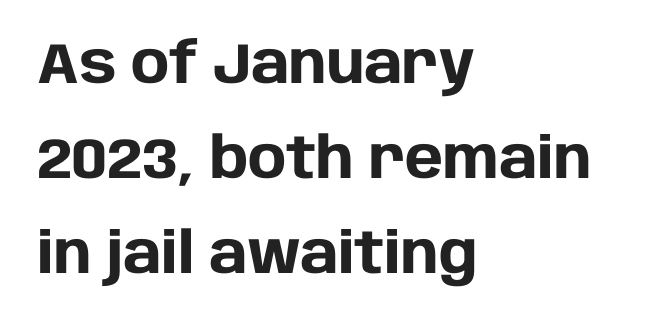
Is this a sans? Yes — the strokes have no serifs. Here the glyphs are tracked normally, forming tight word shapes. Words float on clear page, feet unadorned. Here the designer chose a conventional face with non-uniform glyph widths. Whoever set this chose a conventional vertical rhythm.
